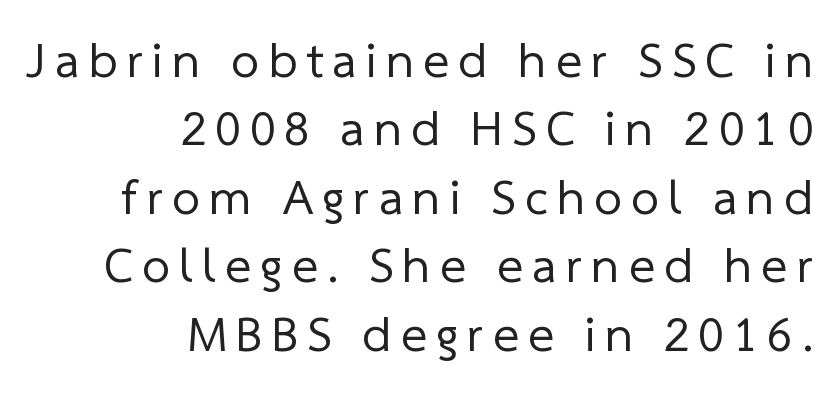
Q: Is the text bold? A: No.
Q: Is the typeface a serif or a sans-serif typeface? A: Sans-serif.
Q: Is the text underlined? A: No.
Q: How is the paragraph aligned? A: Right-aligned.
Q: Is the spacing between lines tight, normal or loose? A: Normal.
Q: Width (condensed, normal, or wide)? A: Normal.
Q: Stroke contrast? A: Low.
Q: x-height? A: Medium.
Q: Monospaced? A: No.
